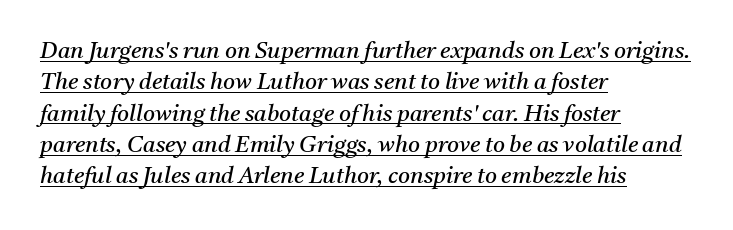
Words appear dense and cohesive because spacing is normal. These glyphs show unthickened strokes, regular width or finer. The lettering is marked with a stroke running underneath it. Characters are canted at an angle relative to the baseline's perpendicular.
